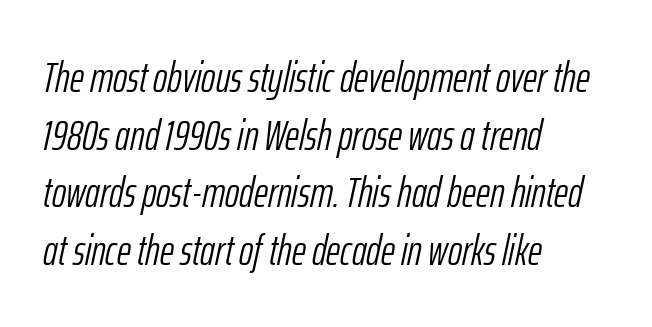
{"italic": "yes", "lean": "right", "slant_degrees": 12, "bold": "no", "weight": "light", "width": "condensed", "stroke_contrast": "low", "x_height": "medium", "monospaced": "no", "underline": "no", "align": "left", "line_spacing": "normal", "line_spacing_ratio": 1.34, "letter_spacing": "normal", "letter_spacing_em": 0.0, "glyph_px": 43}
